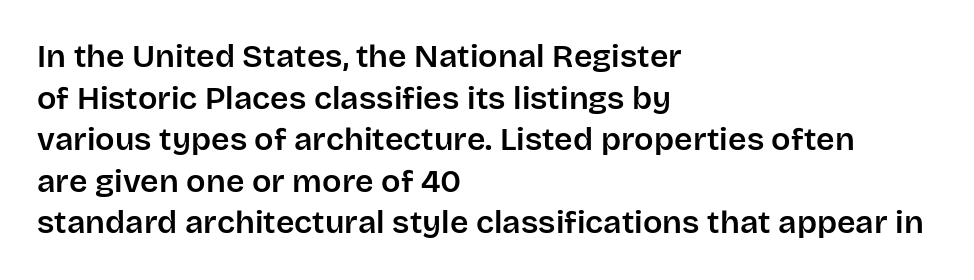
{"serif": "no", "italic": "no", "width": "normal", "stroke_contrast": "low", "x_height": "large", "monospaced": "no", "underline": "no", "align": "left", "line_spacing": "normal", "line_spacing_ratio": 1.3, "letter_spacing": "normal", "letter_spacing_em": 0.0, "glyph_px": 32}
